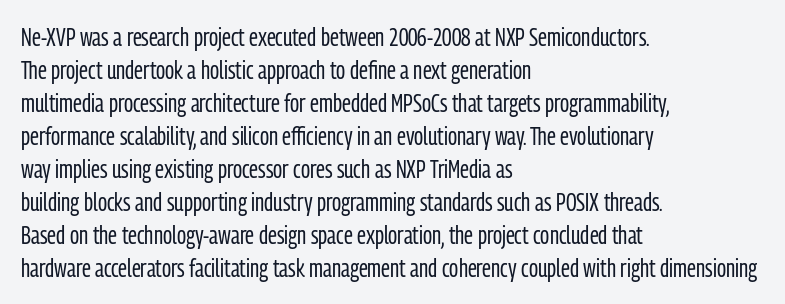
The setting favours the left margin, as ordinary paragraphs usually do. The letters stand upright; this is a roman face. Does the leading feel generous? No, just average. The passage shown has conventional tracking throughout. Each stroke keeps to a modest, everyday thickness or less.
